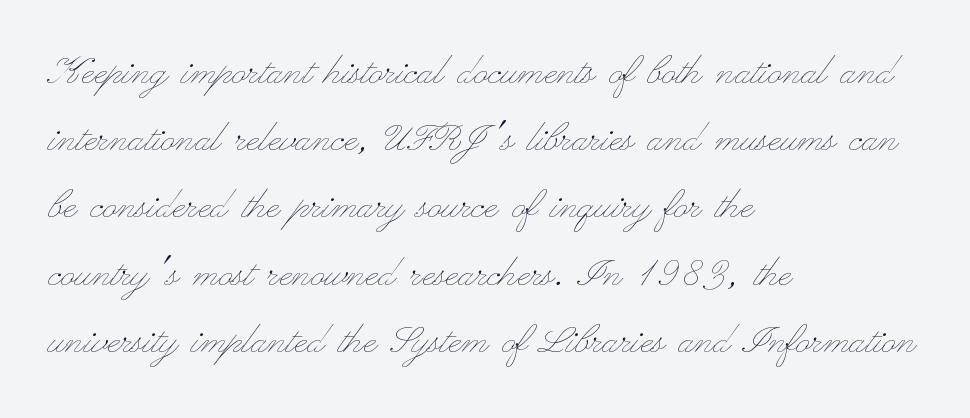
The block of text has a typical density, with ordinary space between rows. A typesetter would call this proportional, since set widths differ per character. Casual observation: everything's shoved over to the left. Words float on clear page, feet unadorned.
